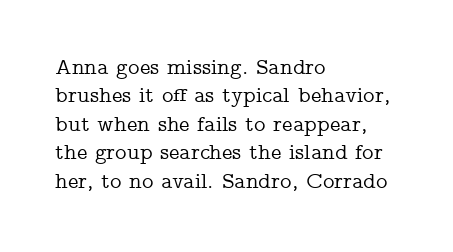
Q: Is the text italic (slanted)? A: No, it is upright.
Q: Is the text underlined? A: No.
Q: How is the paragraph aligned? A: Left-aligned.
Q: Is the spacing between letters normal or unusually wide? A: Normal.
Q: Is the spacing between lines tight, normal or loose? A: Normal.
